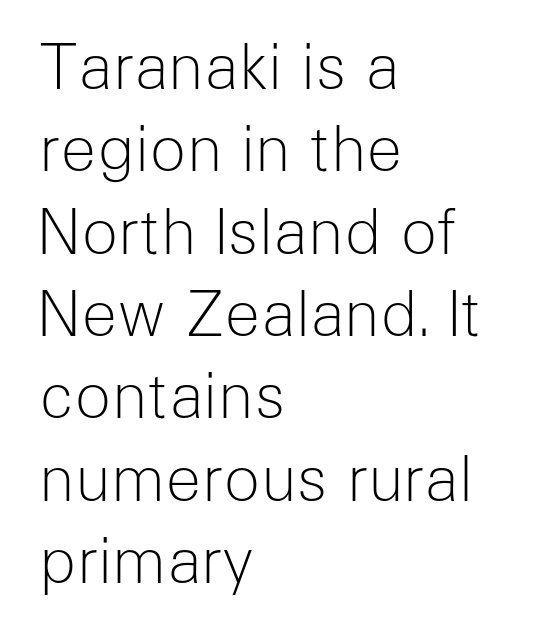
The image shows 61 px light sans-serif type, upright; set left-aligned, normal line spacing (1.35x), normal letter spacing, not underlined; low stroke contrast and a medium x-height.
